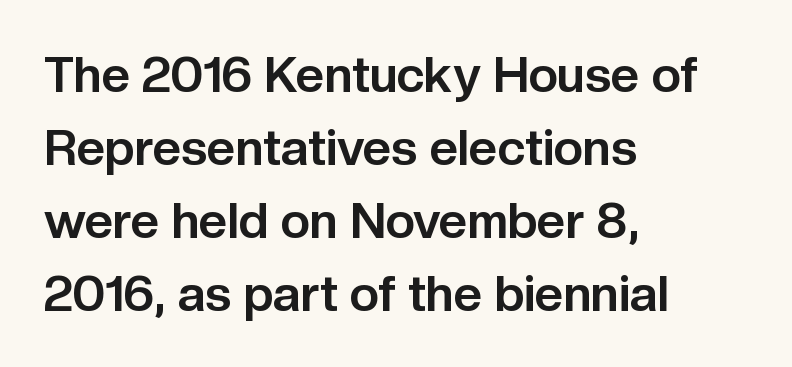
The image shows 50 px bold sans-serif type, upright; set left-aligned, normal line spacing (1.46x), normal letter spacing, not underlined; low stroke contrast and a medium x-height.
